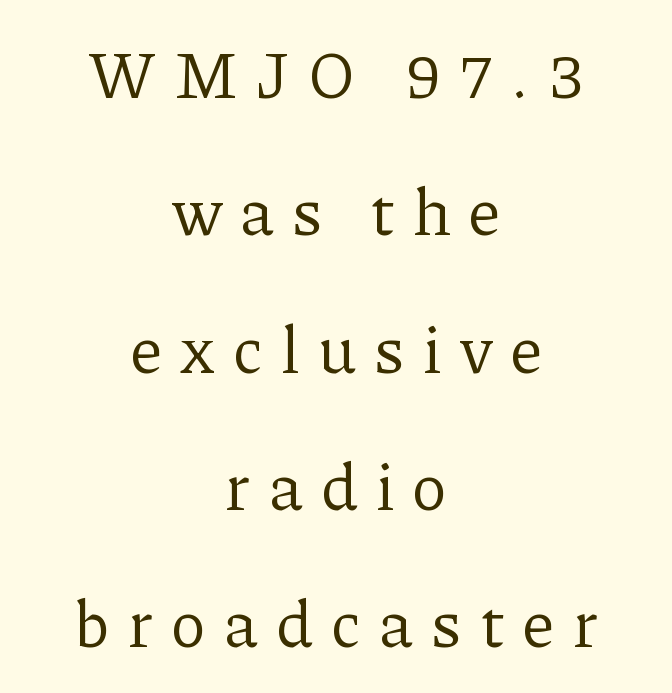
The image shows 66 px regular-weight serif type, upright; set centered, loose line spacing (2.08x), unusually wide letter spacing (+0.28 em), not underlined; low stroke contrast and a medium x-height.
